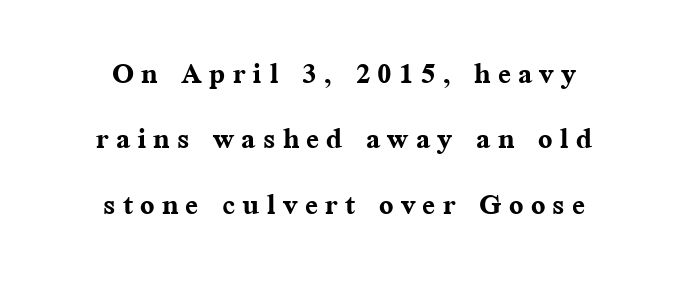
Q: Is the text bold? A: Yes.
Q: Is the text italic (slanted)? A: No, it is upright.
Q: Is the typeface a serif or a sans-serif typeface? A: Serif.
Q: Is the text underlined? A: No.
Q: How is the paragraph aligned? A: Centered.
Q: Width (condensed, normal, or wide)? A: Normal.
Q: Stroke contrast? A: Medium.
Q: x-height? A: Medium.
Q: Monospaced? A: No.
